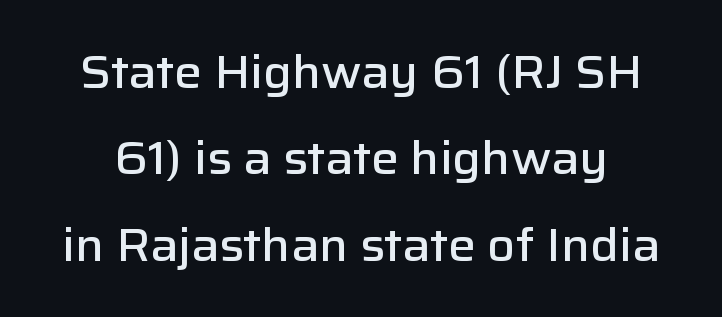
The image shows 46 px semibold sans-serif type, upright; set line spacing 1.88x, normal letter spacing, not underlined; low stroke contrast and a medium x-height.
